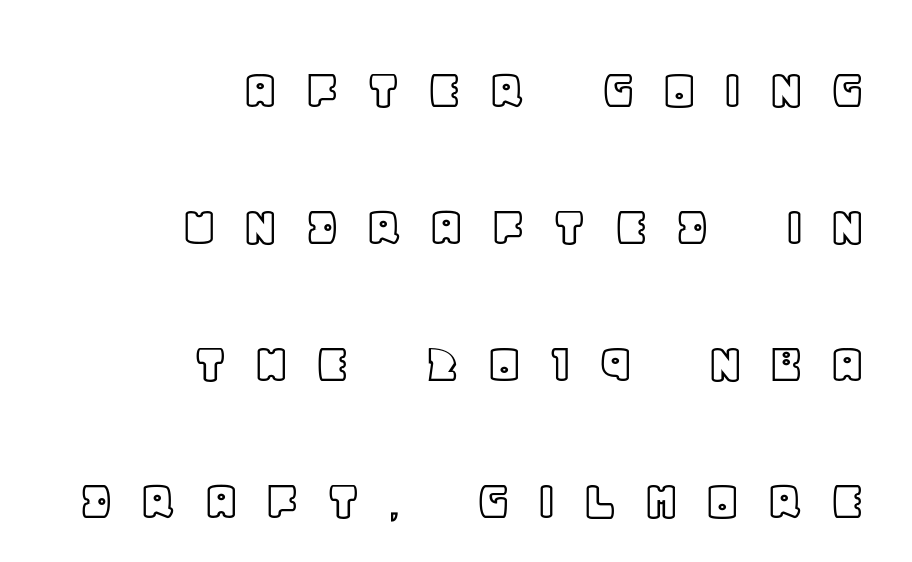
{"italic": "no", "width": "normal", "x_height": "large", "monospaced": "no", "underline": "no", "align": "right", "line_spacing": "loose", "line_spacing_ratio": 2.32, "letter_spacing": "wide", "letter_spacing_em": 0.42, "glyph_px": 59}
